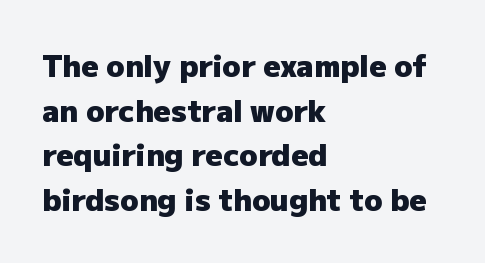
You can tell it's not italic because the verticals are truly vertical. This rendering employs a face without finishing strokes, i.e., a sans-serif. The passage is arranged the way most books set body copy — flush left. Set as a true bold cut, around the 700 mark. Line spacing here is normal.
